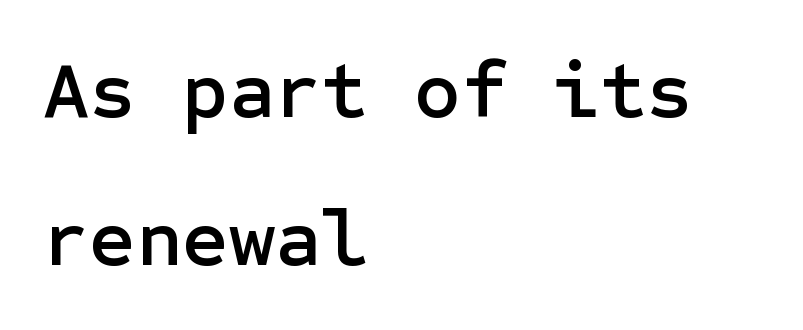
Q: Is the text italic (slanted)? A: No, it is upright.
Q: Is the typeface a serif or a sans-serif typeface? A: Sans-serif.
Q: Is the text underlined? A: No.
Q: How is the paragraph aligned? A: Left-aligned.
Q: Is the spacing between letters normal or unusually wide? A: Normal.
Q: Width (condensed, normal, or wide)? A: Normal.
Q: Stroke contrast? A: Low.
Q: x-height? A: Medium.
